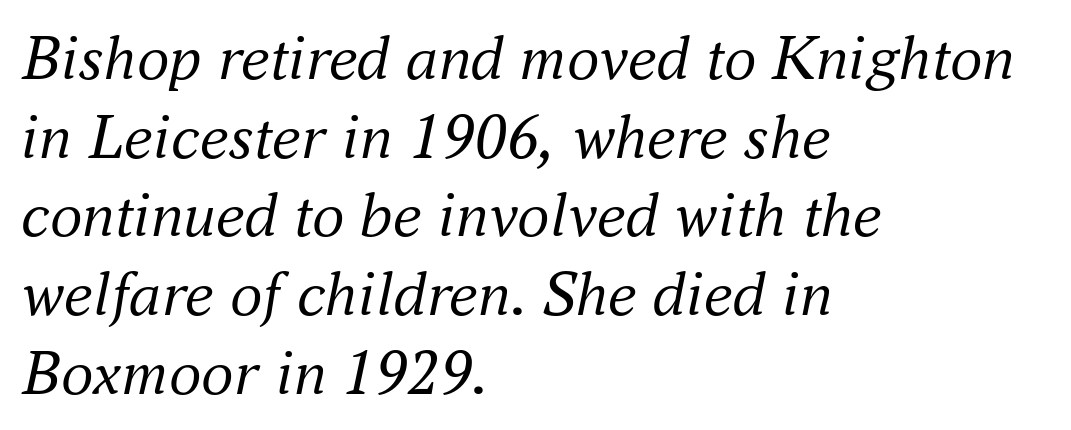
Q: Is the text bold? A: No.
Q: Is the text italic (slanted)? A: Yes, it leans right by about 16 degrees.
Q: Is the typeface a serif or a sans-serif typeface? A: Serif.
Q: Is the text underlined? A: No.
Q: How is the paragraph aligned? A: Left-aligned.
Q: Is the spacing between letters normal or unusually wide? A: Normal.
Q: Width (condensed, normal, or wide)? A: Normal.
Q: Stroke contrast? A: Medium.
Q: x-height? A: Small.
Q: Monospaced? A: No.
